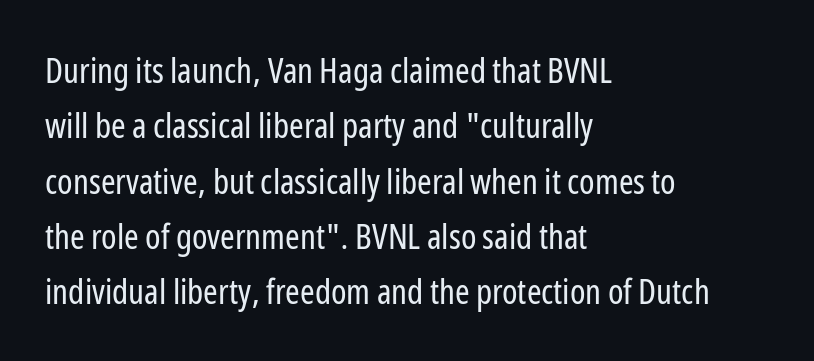
The space beneath each line is pristine and unruled. Posture: vertical. Spacing between characters is what you'd get straight out of the box. A light-to-regular cut is what we see here. Stroke terminals: plain, sans-serif.
